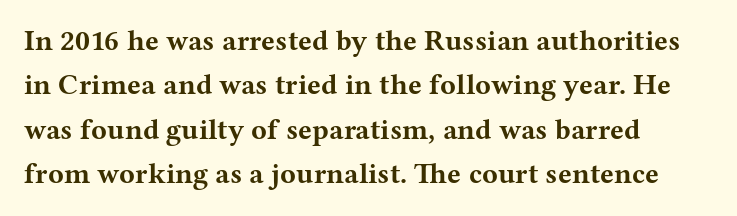
Designer's note — italics off, roman on. The type is set solid horizontally, with unmodified tracking. Normally led — the rows are evenly, conventionally spaced. A typesetter would call this proportional, since set widths differ per character.
